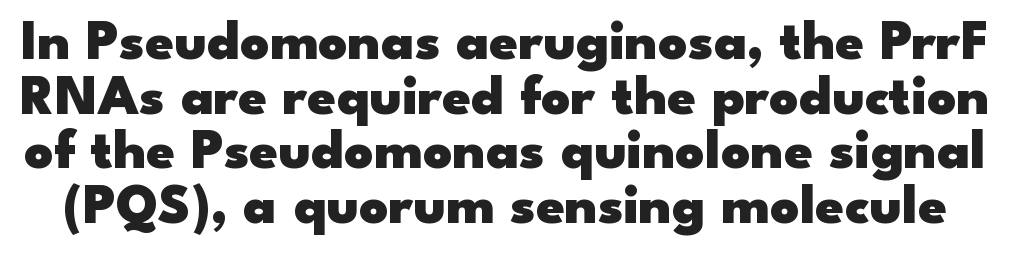
The rendering uses natural spacing where letterforms have individual widths. These lines were composed using upright roman letters. On the weight axis this lands at bold, roughly 700. Does extra space separate the letters? No, they use regular spacing. Just letters on the line, the space beneath them empty.
